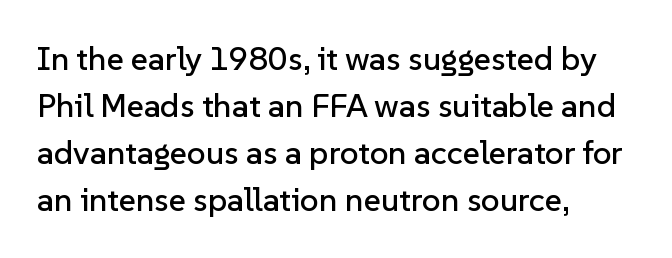
The baseline area is clear. Letterform terminals end flat and unadorned throughout the passage. The block of text has a typical density, with ordinary space between rows. Think of a printed novel: that variable character pitch is what you see here. In CSS terms this would be text-align: left. Ascenders rise straight up at ninety degrees.
